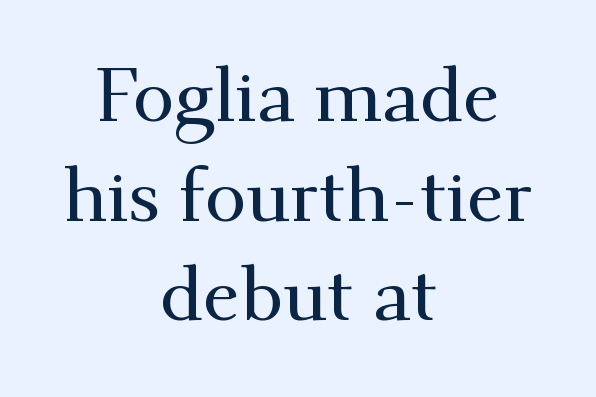
These lines are rendered in a variable-pitch font. Reading down the column, the eye jumps a familiar distance to each next line. Words appear dense and cohesive because spacing is normal. Are there feet on the stems? There are — it's a serif. A student would call this center alignment; a typographer would say set centered.
